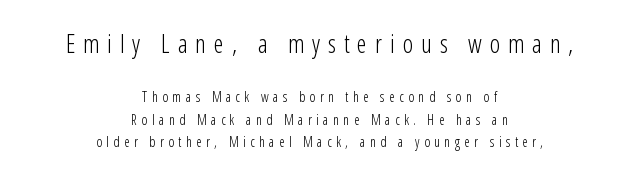
{"italic": "no", "bold": "no", "underline": "no", "align": "center", "line_spacing": "normal", "line_spacing_ratio": 1.63, "letter_spacing": "wide", "letter_spacing_em": 0.32, "larger_block": "first", "size_ratio": 1.79, "glyph_px": 25}
